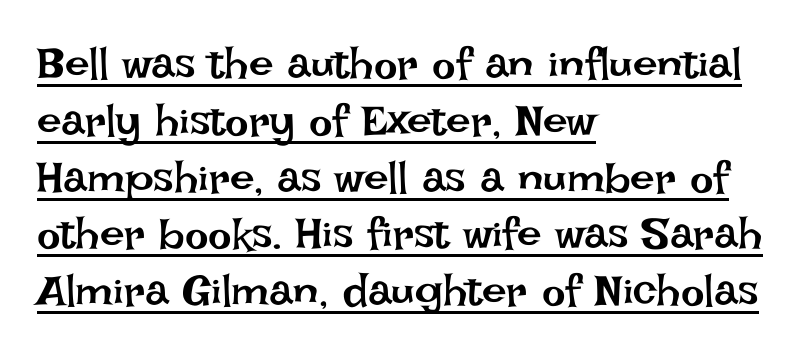
Q: Is the text bold? A: No.
Q: Is the text italic (slanted)? A: No, it is upright.
Q: Is the text underlined? A: Yes.
Q: How is the paragraph aligned? A: Left-aligned.
Q: Is the spacing between letters normal or unusually wide? A: Normal.
Q: Is the spacing between lines tight, normal or loose? A: Normal.
Q: Width (condensed, normal, or wide)? A: Normal.
Q: Stroke contrast? A: Low.
Q: x-height? A: Large.
Q: Monospaced? A: No.
